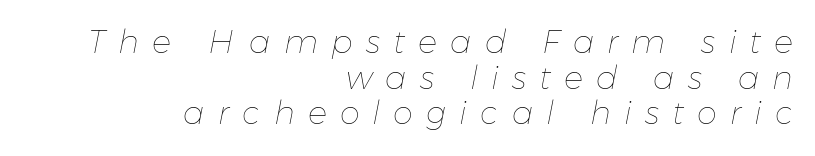
Every character sits at an angle, as italics do. Characters follow at a spacing far wider than the type designer built in. Honestly, there is no underline to notice here at all. Tightly led — the rows are bunched.
